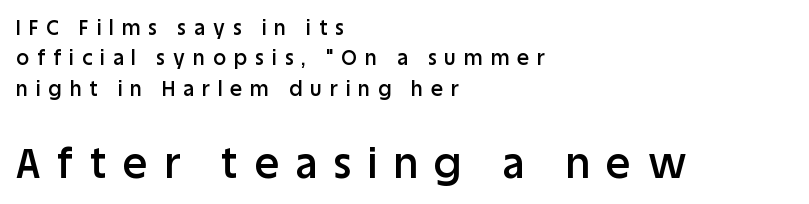
{"serif": "no", "italic": "no", "bold": "semi", "weight": "semibold", "width": "normal", "stroke_contrast": "low", "x_height": "large", "monospaced": "no", "underline": "no", "align": "left", "line_spacing": "normal", "line_spacing_ratio": 1.52, "letter_spacing": "wide", "letter_spacing_em": 0.41, "larger_block": "second", "size_ratio": 2.05, "glyph_px": 41}
